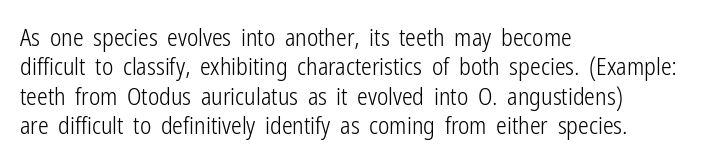
{"italic": "no", "bold": "no", "underline": "no", "align": "left", "line_spacing_ratio": 1.22, "letter_spacing": "normal", "letter_spacing_em": 0.0, "glyph_px": 24}
